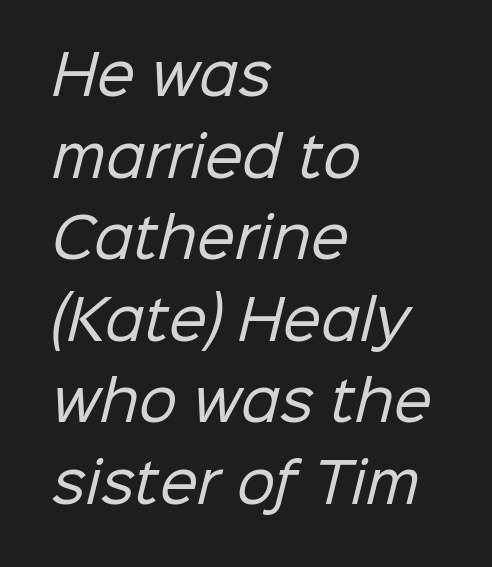
Q: Is the text bold? A: No.
Q: Is the typeface a serif or a sans-serif typeface? A: Sans-serif.
Q: Is the text underlined? A: No.
Q: How is the paragraph aligned? A: Left-aligned.
Q: Is the spacing between letters normal or unusually wide? A: Normal.
Q: Is the spacing between lines tight, normal or loose? A: Normal.
Q: Width (condensed, normal, or wide)? A: Normal.
Q: Stroke contrast? A: Low.
Q: x-height? A: Medium.
Q: Monospaced? A: No.
